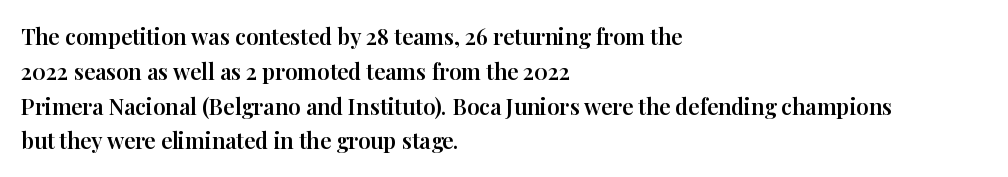
The letters stand straight up with perfectly vertical stems. The strip under each line holds only bare page. Each new line begins a customary step beneath the previous one. Inter-character spacing is left at the font's built-in metrics. The paragraph shown leans on its left margin.
